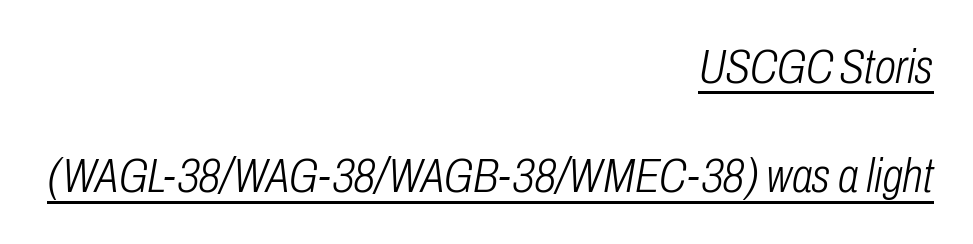
Compared with a typical body face, this is equally light or lighter still. The rendering anchors every line to the right-hand side. The whole block is typeset with a tilt. The line texture is even and compact thanks to regular tracking.
